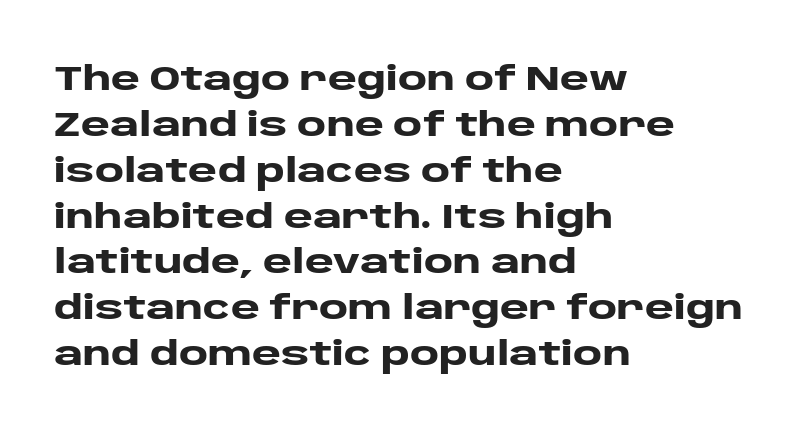
Q: Is the text bold? A: Yes.
Q: Is the text italic (slanted)? A: No, it is upright.
Q: Is the typeface a serif or a sans-serif typeface? A: Sans-serif.
Q: Is the text underlined? A: No.
Q: How is the paragraph aligned? A: Left-aligned.
Q: Is the spacing between letters normal or unusually wide? A: Normal.
Q: Is the spacing between lines tight, normal or loose? A: Normal.
Q: Width (condensed, normal, or wide)? A: Wide.
Q: Stroke contrast? A: Low.
Q: x-height? A: Large.
Q: Monospaced? A: No.
